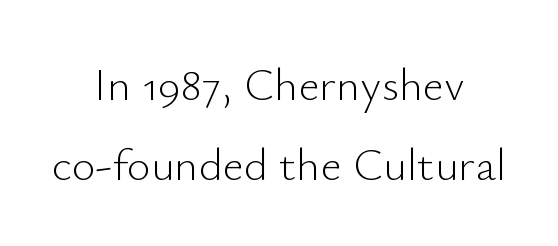
The image shows 46 px light sans-serif type, upright; set centered, line spacing 1.74x, normal letter spacing, not underlined; low stroke contrast and a small x-height.
